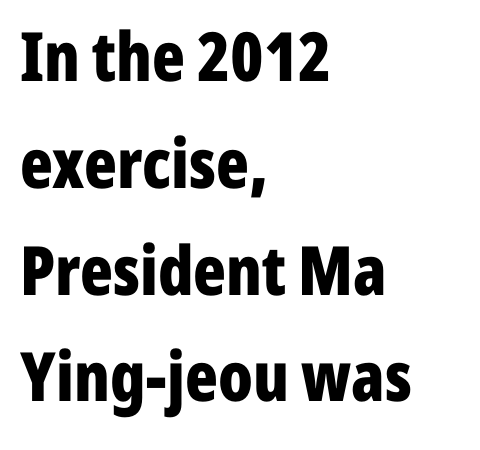
{"serif": "no", "italic": "no", "bold": "yes", "weight": "bold", "width": "condensed", "stroke_contrast": "low", "x_height": "medium", "monospaced": "no", "underline": "no", "align": "left", "line_spacing": "normal", "line_spacing_ratio": 1.57, "letter_spacing": "normal", "letter_spacing_em": 0.0, "glyph_px": 68}
